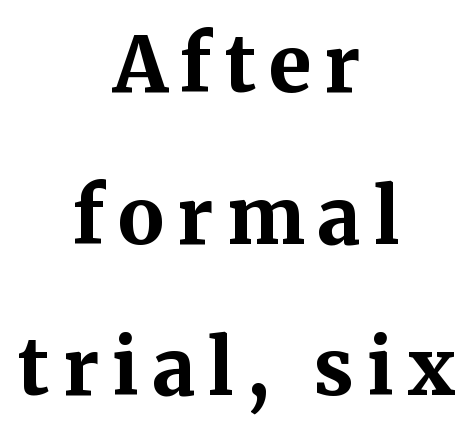
The image shows 77 px bold serif type, upright; set centered, loose line spacing (1.97x), not underlined; medium stroke contrast and a medium x-height.
